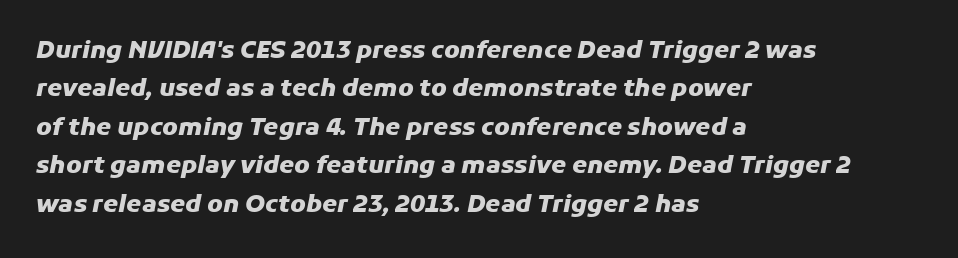
The image shows 24 px bold type, italic (leaning right); set left-aligned, normal line spacing (1.6x), normal letter spacing, not underlined.
